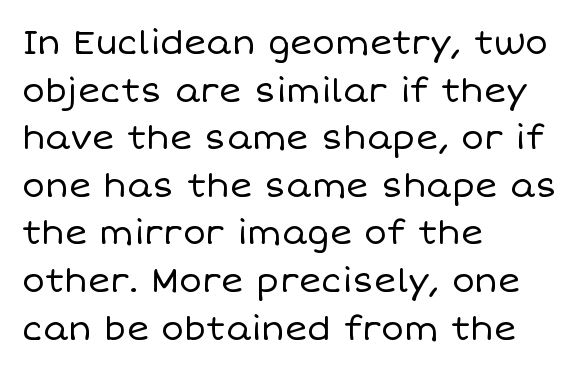
Q: Is the text bold? A: No.
Q: Is the text italic (slanted)? A: No, it is upright.
Q: Is the text underlined? A: No.
Q: How is the paragraph aligned? A: Left-aligned.
Q: Is the spacing between letters normal or unusually wide? A: Normal.
Q: Is the spacing between lines tight, normal or loose? A: Normal.
Q: Width (condensed, normal, or wide)? A: Normal.
Q: Stroke contrast? A: Low.
Q: x-height? A: Large.
Q: Monospaced? A: No.
